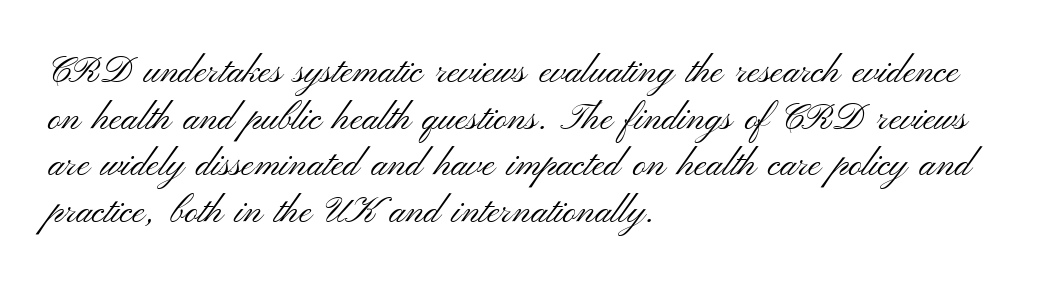
The image shows 37 px light, wide sans-serif type; set left-aligned, normal line spacing (1.26x), normal letter spacing, not underlined; medium stroke contrast and a small x-height.
